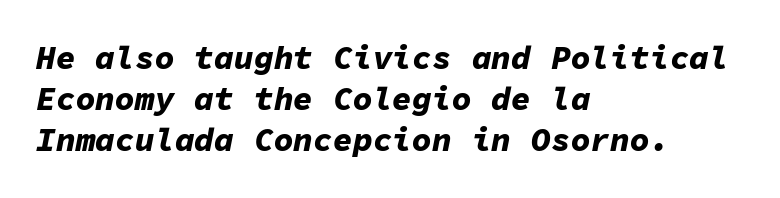
The image shows 33 px bold type, italic (leaning right), monospaced; set left-aligned, normal line spacing (1.25x), normal letter spacing, not underlined; low stroke contrast and a medium x-height.
